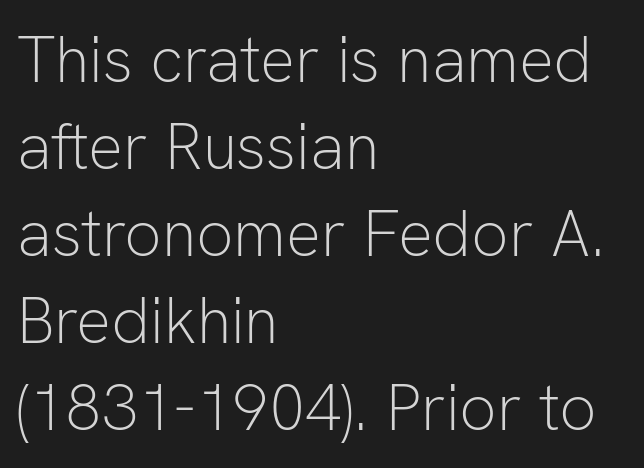
{"serif": "no", "italic": "no", "bold": "no", "weight": "light", "width": "normal", "stroke_contrast": "low", "x_height": "medium", "monospaced": "no", "underline": "no", "align": "left", "line_spacing": "normal", "line_spacing_ratio": 1.34, "letter_spacing": "normal", "letter_spacing_em": 0.0, "glyph_px": 65}
